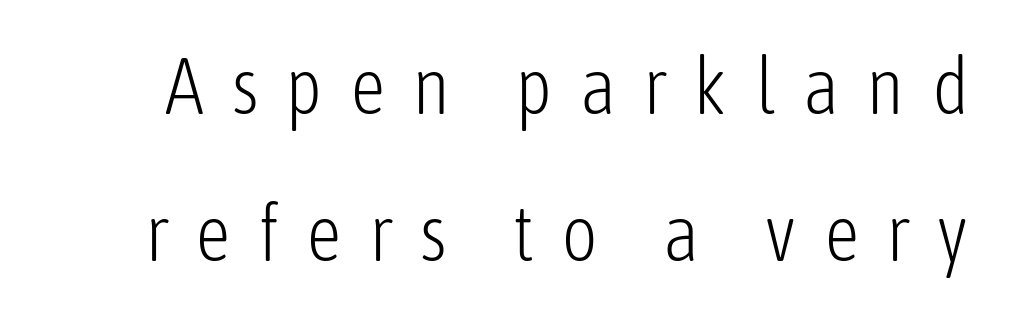
Q: Is the text bold? A: No.
Q: Is the text italic (slanted)? A: No, it is upright.
Q: Is the typeface a serif or a sans-serif typeface? A: Sans-serif.
Q: Is the text underlined? A: No.
Q: Is the spacing between letters normal or unusually wide? A: Unusually wide.
Q: Width (condensed, normal, or wide)? A: Condensed.
Q: Stroke contrast? A: Low.
Q: x-height? A: Medium.
Q: Monospaced? A: No.
